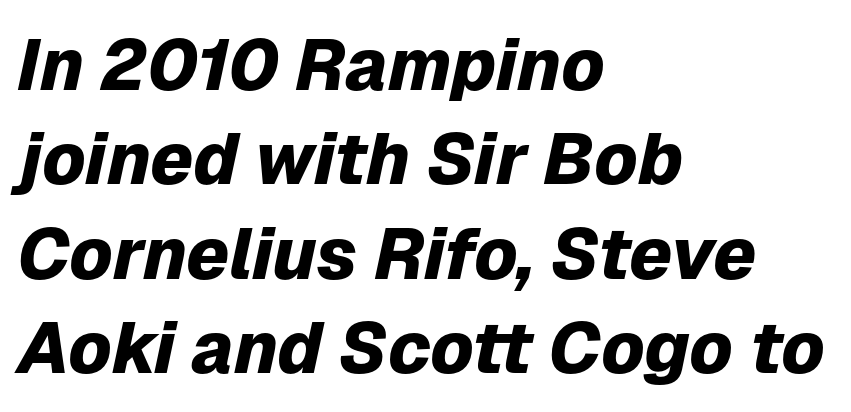
Short and long lines alike share a common starting point at left. Observe the lean: these are italic letterforms. Descenders hang freely into open space. Do the characters align in a grid? No, the font is proportional. There is no visible air inserted between adjacent glyphs. On the weight axis this lands at bold, roughly 700.
